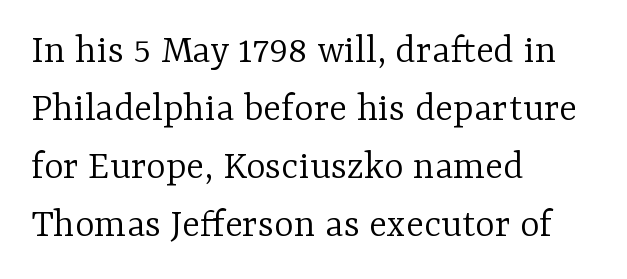
Evenly set lines give the paragraph a standard silhouette. Bare-footed words on every line. Proportional: the letters do not fall into vertical columns. You could call the tracking neutral — neither tight nor loose. Does the lettering tilt? It doesn't — this is upright. Line starts are locked; line ends wander.
